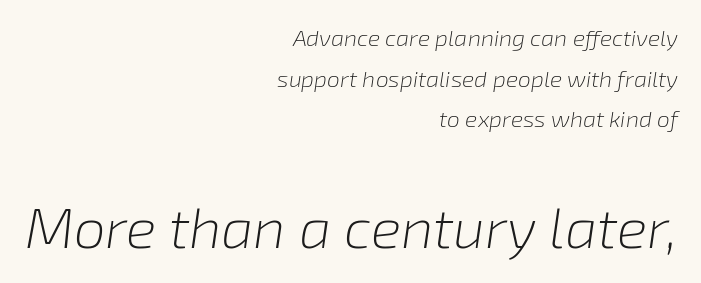
Q: Is the text bold? A: No.
Q: Is the text italic (slanted)? A: Yes, it leans right by about 8 degrees.
Q: Is the text underlined? A: No.
Q: How is the paragraph aligned? A: Right-aligned.
Q: Is the spacing between letters normal or unusually wide? A: Normal.
Q: Which block of text is set in a larger size, the first (top) or the second (bottom)? A: The second (bottom) one.
Q: Width (condensed, normal, or wide)? A: Normal.
Q: Stroke contrast? A: Low.
Q: x-height? A: Medium.
Q: Monospaced? A: No.
